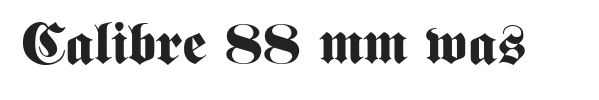
{"serif": "no", "italic": "no", "bold": "yes", "weight": "bold", "width": "condensed", "stroke_contrast": "medium", "x_height": "medium", "monospaced": "no", "underline": "no", "letter_spacing": "normal", "letter_spacing_em": 0.0, "glyph_px": 58}
